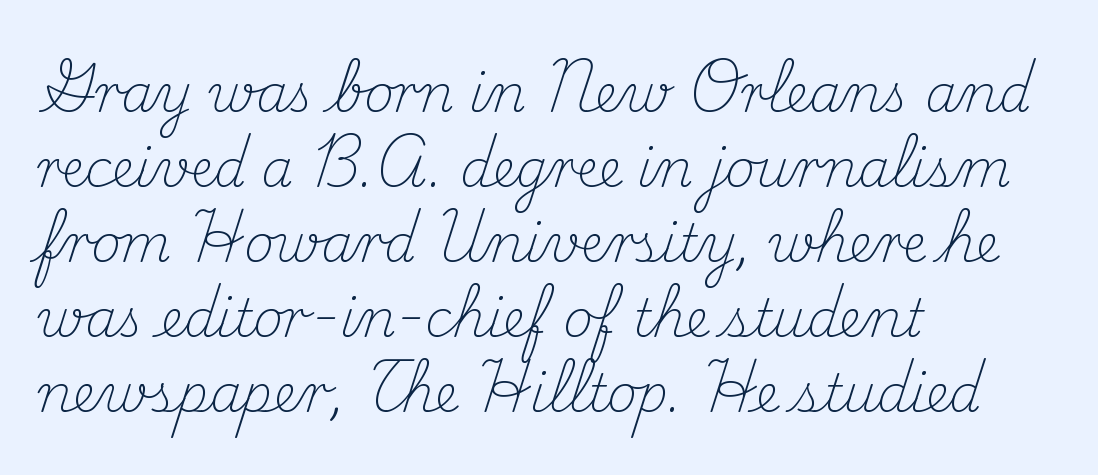
Proportional: the letters do not fall into vertical columns. Where is the straight margin? On the left. No extra tracking has been applied to these lines. Unmarked baselines from the first word to the last.
